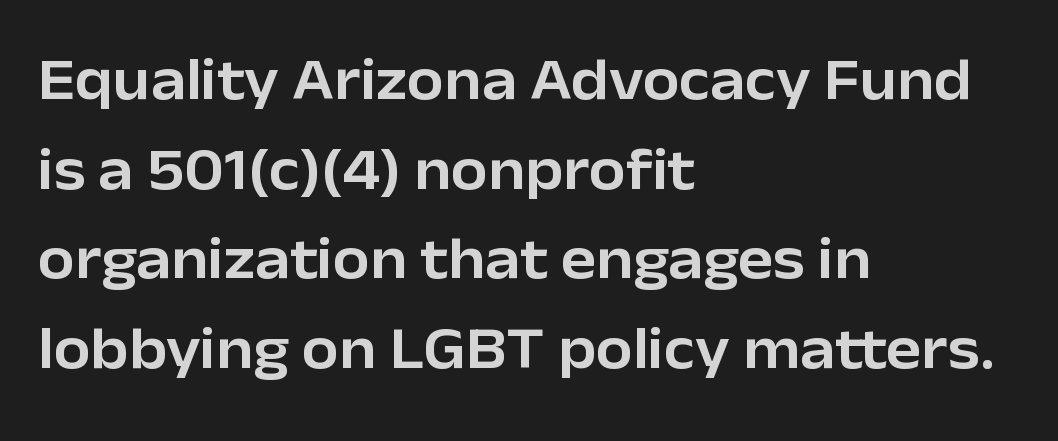
Q: Is the text italic (slanted)? A: No, it is upright.
Q: Is the typeface a serif or a sans-serif typeface? A: Sans-serif.
Q: Is the text underlined? A: No.
Q: How is the paragraph aligned? A: Left-aligned.
Q: Is the spacing between letters normal or unusually wide? A: Normal.
Q: Is the spacing between lines tight, normal or loose? A: Normal.
Q: Width (condensed, normal, or wide)? A: Normal.
Q: Stroke contrast? A: Low.
Q: x-height? A: Medium.
Q: Monospaced? A: No.
